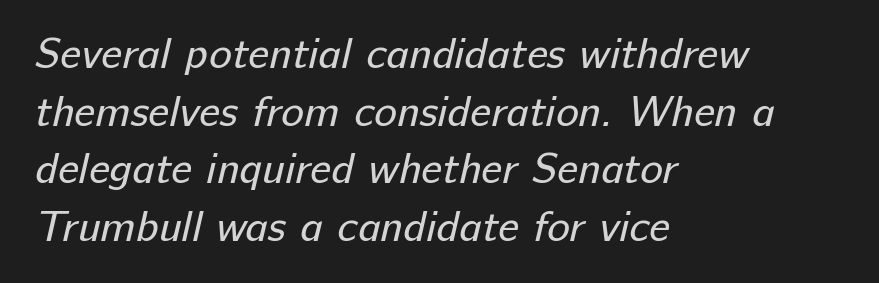
{"serif": "no", "bold": "no", "weight": "regular", "width": "normal", "stroke_contrast": "low", "x_height": "medium", "monospaced": "no", "underline": "no", "align": "left", "line_spacing": "normal", "line_spacing_ratio": 1.34, "letter_spacing": "normal", "letter_spacing_em": 0.0, "glyph_px": 43}
